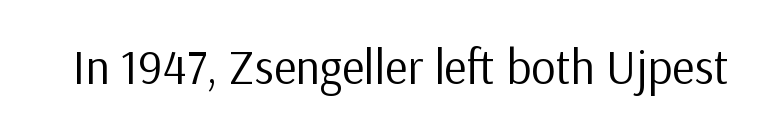
Q: Is the text bold? A: No.
Q: Is the text italic (slanted)? A: No, it is upright.
Q: Is the typeface a serif or a sans-serif typeface? A: Sans-serif.
Q: Is the text underlined? A: No.
Q: Is the spacing between letters normal or unusually wide? A: Normal.
Q: Width (condensed, normal, or wide)? A: Normal.
Q: Stroke contrast? A: Low.
Q: x-height? A: Medium.
Q: Monospaced? A: No.
